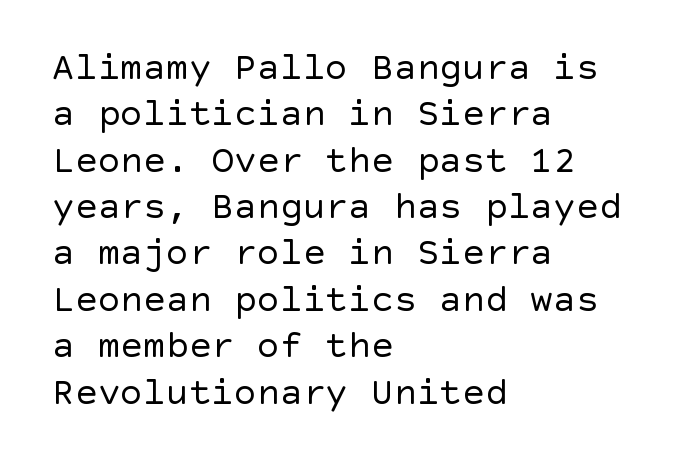
The image shows 38 px regular-weight sans-serif type, upright; set left-aligned, line spacing 1.22x, normal letter spacing, not underlined; a large x-height.
